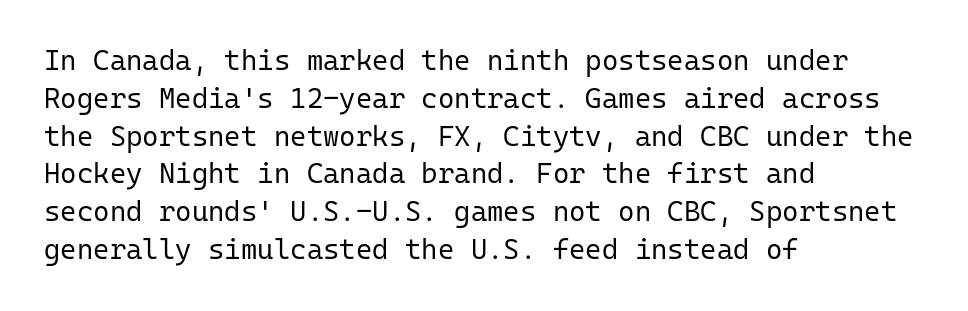
Q: Is the text bold? A: No.
Q: Is the text italic (slanted)? A: No, it is upright.
Q: Is the typeface a serif or a sans-serif typeface? A: Sans-serif.
Q: Is the text underlined? A: No.
Q: How is the paragraph aligned? A: Left-aligned.
Q: Is the spacing between letters normal or unusually wide? A: Normal.
Q: Is the spacing between lines tight, normal or loose? A: Normal.
Q: Width (condensed, normal, or wide)? A: Normal.
Q: Stroke contrast? A: Low.
Q: x-height? A: Medium.
Q: Monospaced? A: Yes.
